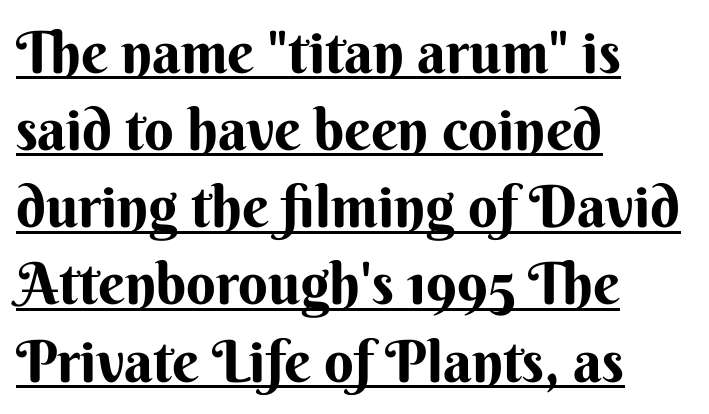
The rows are spaced the way most documents space them. Style check: upright. Letter spacing: default. The glyphs in this specimen are sans serif.
